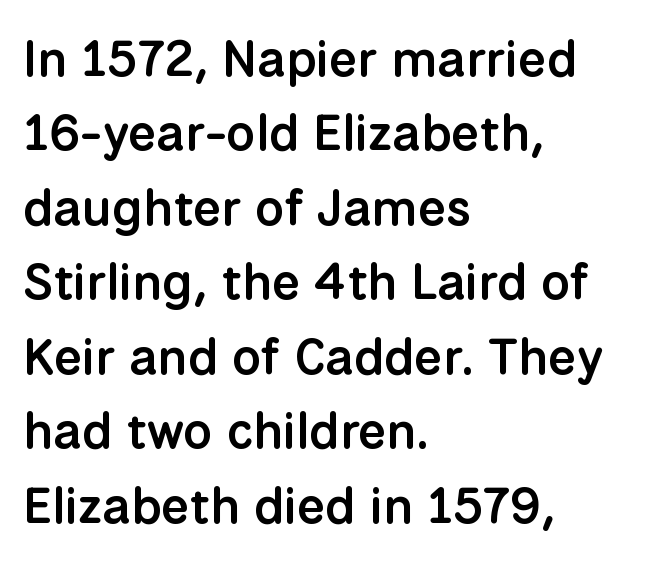
Q: Is the text bold? A: Semi-bold.
Q: Is the text italic (slanted)? A: No, it is upright.
Q: Is the typeface a serif or a sans-serif typeface? A: Sans-serif.
Q: Is the text underlined? A: No.
Q: How is the paragraph aligned? A: Left-aligned.
Q: Is the spacing between letters normal or unusually wide? A: Normal.
Q: Is the spacing between lines tight, normal or loose? A: Normal.
Q: Width (condensed, normal, or wide)? A: Normal.
Q: Stroke contrast? A: Low.
Q: x-height? A: Medium.
Q: Monospaced? A: No.
